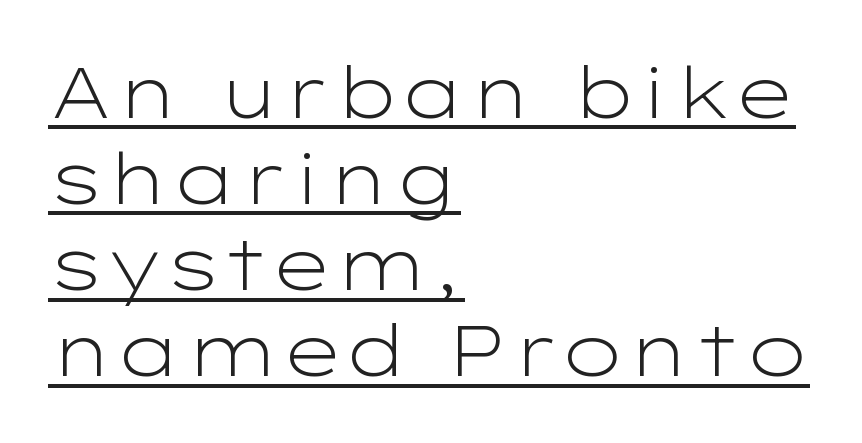
These lines are set flush left with a ragged right edge. No feet cap the strokes, marking this as sans-serif type. The tracking reads as untouched default to a designer's eye. The string is rendered with underlining switched on. This reads as an unemphasized weight, regular at the heaviest.
